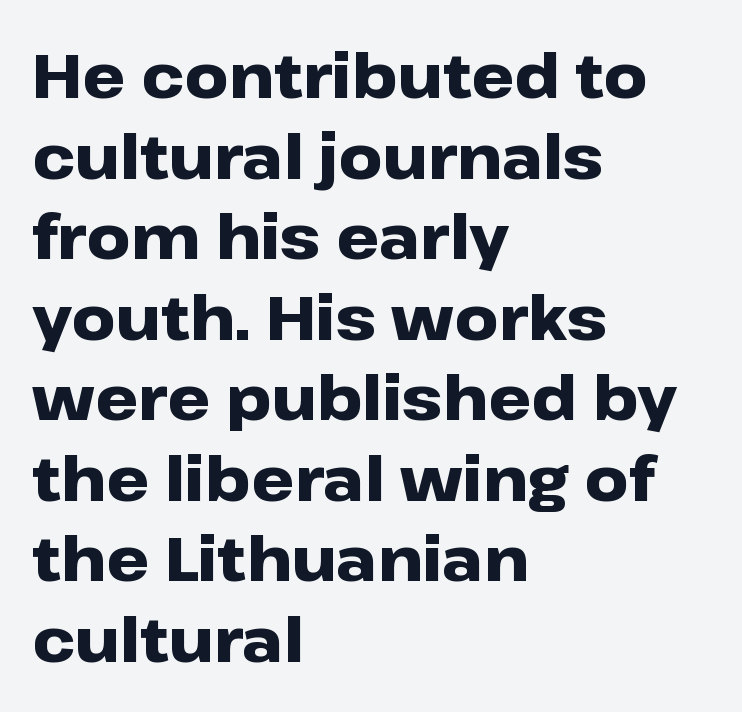
{"serif": "no", "italic": "no", "bold": "yes", "weight": "heavy", "width": "wide", "stroke_contrast": "low", "x_height": "medium", "monospaced": "no", "underline": "no", "align": "left", "line_spacing": "normal", "line_spacing_ratio": 1.32, "letter_spacing": "normal", "letter_spacing_em": 0.0, "glyph_px": 61}
